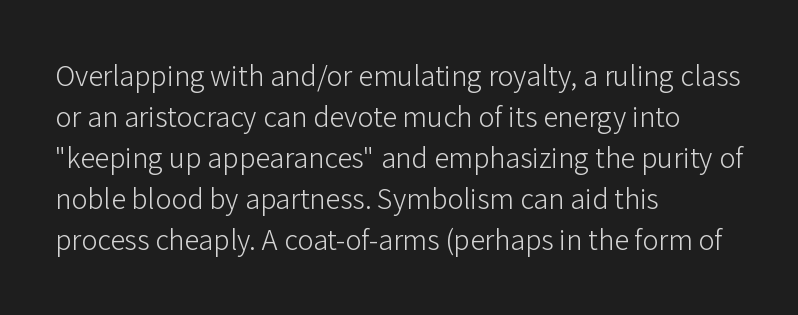
{"serif": "no", "italic": "no", "bold": "no", "weight": "light", "width": "normal", "stroke_contrast": "low", "x_height": "medium", "monospaced": "no", "underline": "no", "align": "left", "line_spacing": "normal", "line_spacing_ratio": 1.37, "letter_spacing": "normal", "letter_spacing_em": 0.0, "glyph_px": 30}
